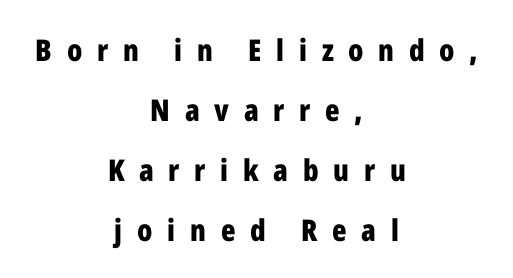
The image shows 30 px bold, condensed sans-serif type, upright; set centered, loose line spacing (2.0x), unusually wide letter spacing (+0.49 em), not underlined; low stroke contrast and a medium x-height.
